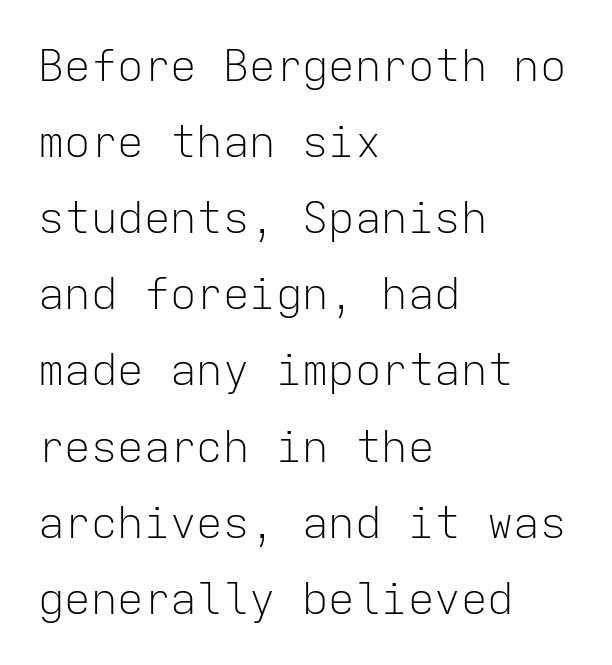
The image shows 44 px light sans-serif type, upright, monospaced; set left-aligned, line spacing 1.73x, normal letter spacing, not underlined; low stroke contrast and a medium x-height.
